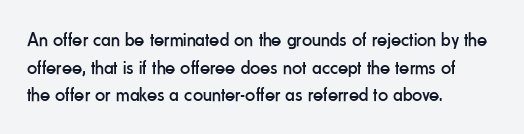
The image shows 20 px text type, upright; set left-aligned, normal line spacing (1.38x), normal letter spacing, not underlined.
